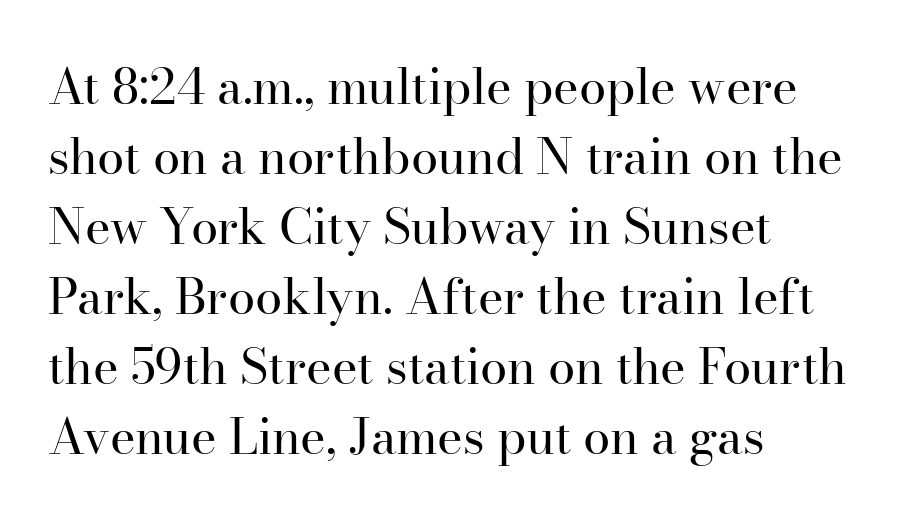
Caption: standard tracking, unaltered. Which margin do the lines hug? The left one — the right edge is uneven. Normally led — the rows are evenly, conventionally spaced. The letters stand upright; this is a roman face.
